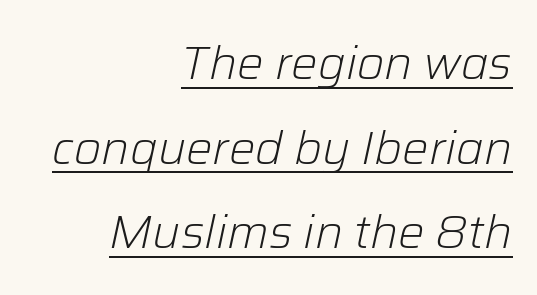
Q: Is the text bold? A: No.
Q: Is the text italic (slanted)? A: Yes, it leans right by about 12 degrees.
Q: Is the text underlined? A: Yes.
Q: How is the paragraph aligned? A: Right-aligned.
Q: Is the spacing between letters normal or unusually wide? A: Normal.
Q: Width (condensed, normal, or wide)? A: Normal.
Q: Stroke contrast? A: Low.
Q: x-height? A: Medium.
Q: Monospaced? A: No.
